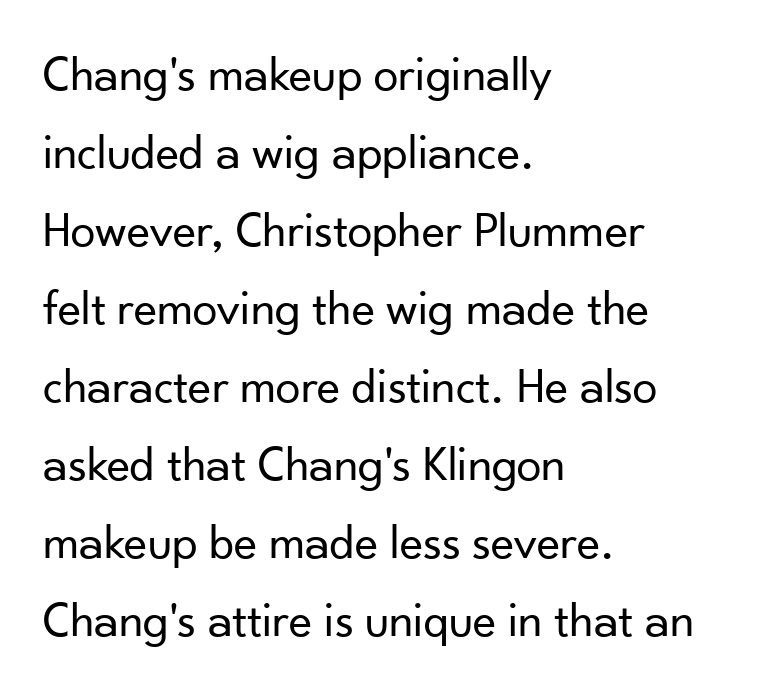
{"serif": "no", "italic": "no", "bold": "no", "weight": "regular", "width": "normal", "stroke_contrast": "low", "x_height": "small", "monospaced": "no", "underline": "no", "align": "left", "line_spacing": "normal", "line_spacing_ratio": 1.56, "letter_spacing": "normal", "letter_spacing_em": 0.0, "glyph_px": 50}
